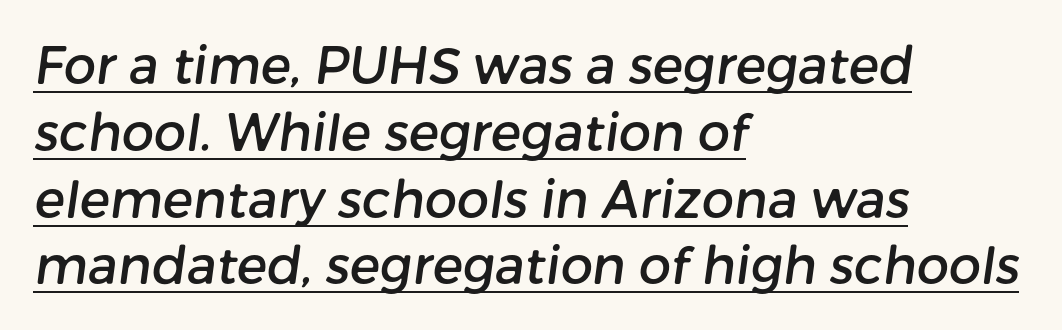
{"serif": "no", "width": "normal", "stroke_contrast": "low", "x_height": "medium", "monospaced": "no", "underline": "yes", "align": "left", "line_spacing": "normal", "line_spacing_ratio": 1.31, "letter_spacing": "normal", "letter_spacing_em": 0.0, "glyph_px": 51}
